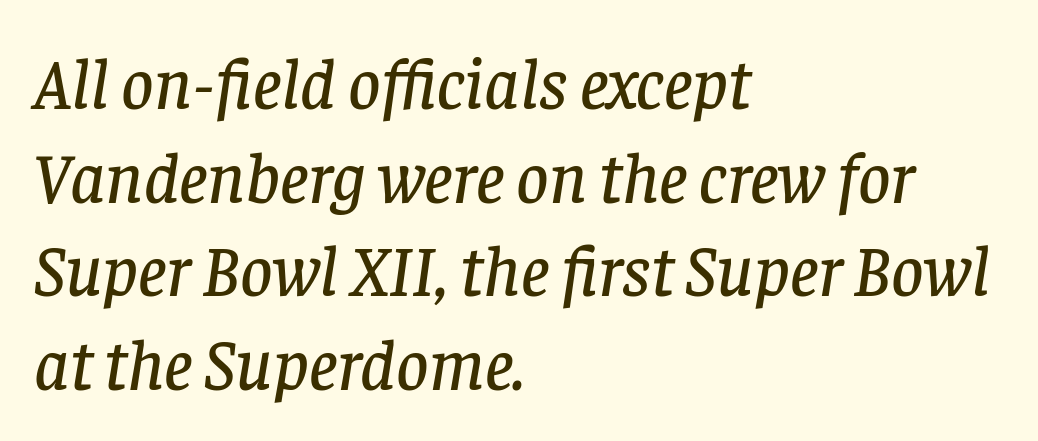
Q: Is the text italic (slanted)? A: Yes, it leans right by about 8 degrees.
Q: Is the typeface a serif or a sans-serif typeface? A: Serif.
Q: Is the text underlined? A: No.
Q: How is the paragraph aligned? A: Left-aligned.
Q: Is the spacing between letters normal or unusually wide? A: Normal.
Q: Is the spacing between lines tight, normal or loose? A: Normal.
Q: Width (condensed, normal, or wide)? A: Normal.
Q: Stroke contrast? A: Low.
Q: x-height? A: Large.
Q: Monospaced? A: No.
